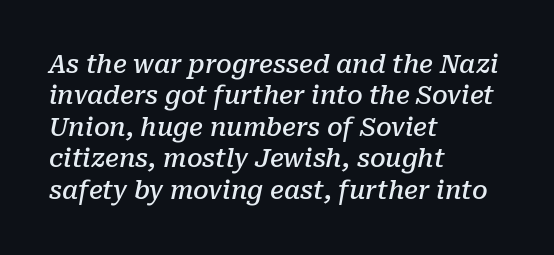
Q: Is the text bold? A: Semi-bold.
Q: Is the text italic (slanted)? A: Yes, it leans right by about 10 degrees.
Q: Is the text underlined? A: No.
Q: How is the paragraph aligned? A: Left-aligned.
Q: Is the spacing between letters normal or unusually wide? A: Normal.
Q: Is the spacing between lines tight, normal or loose? A: Normal.
